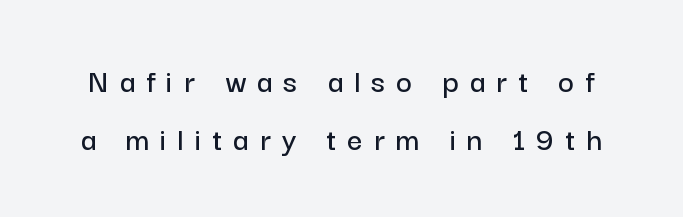
Characters follow at a spacing far wider than the type designer built in. These lines are composed in type without serifs. Do the characters align in a grid? No, the font is proportional. A clean baseline with only descenders dipping below it. Does the lettering tilt? It doesn't — this is upright.
